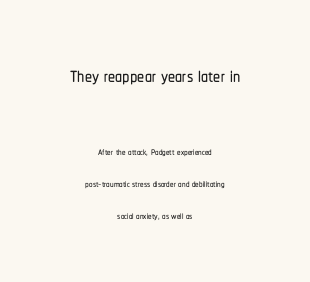
Typesetter's note — upper block bumped up in size, lower block left smaller. Descenders hang freely into open space. Italic: no, the glyphs are upright roman. Is the block centered? Yes — each line is placed symmetrically about the middle.
